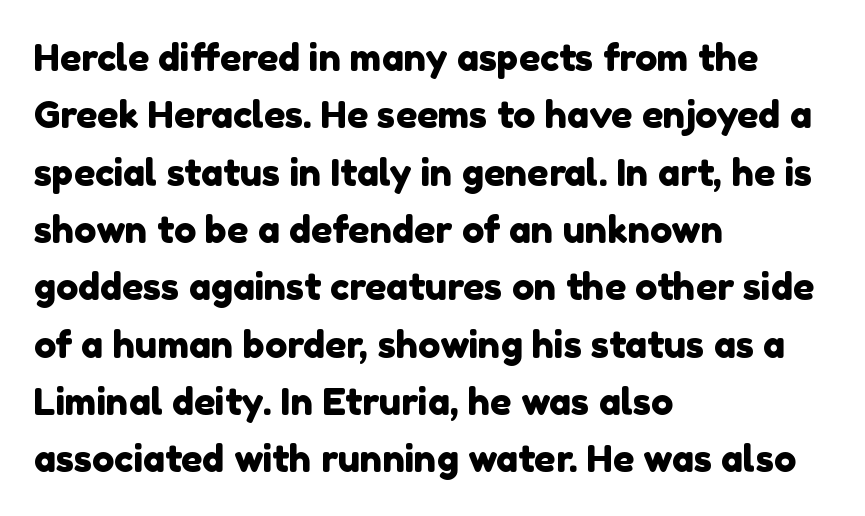
Q: Is the typeface a serif or a sans-serif typeface? A: Sans-serif.
Q: Is the text underlined? A: No.
Q: How is the paragraph aligned? A: Left-aligned.
Q: Is the spacing between letters normal or unusually wide? A: Normal.
Q: Is the spacing between lines tight, normal or loose? A: Normal.
Q: Width (condensed, normal, or wide)? A: Normal.
Q: x-height? A: Medium.
Q: Monospaced? A: No.
